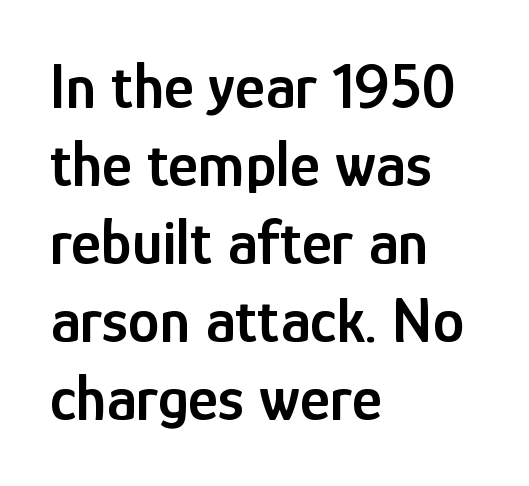
Q: Is the text bold? A: Semi-bold.
Q: Is the text italic (slanted)? A: No, it is upright.
Q: Is the typeface a serif or a sans-serif typeface? A: Sans-serif.
Q: Is the text underlined? A: No.
Q: How is the paragraph aligned? A: Left-aligned.
Q: Is the spacing between letters normal or unusually wide? A: Normal.
Q: Width (condensed, normal, or wide)? A: Condensed.
Q: Stroke contrast? A: Low.
Q: x-height? A: Medium.
Q: Monospaced? A: No.
